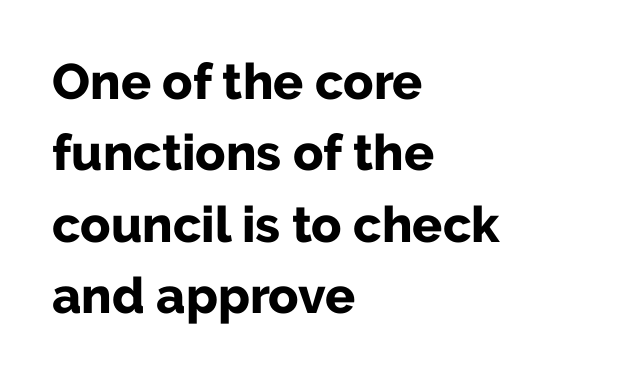
Q: Is the text bold? A: Yes.
Q: Is the text italic (slanted)? A: No, it is upright.
Q: Is the typeface a serif or a sans-serif typeface? A: Sans-serif.
Q: Is the text underlined? A: No.
Q: How is the paragraph aligned? A: Left-aligned.
Q: Is the spacing between letters normal or unusually wide? A: Normal.
Q: Is the spacing between lines tight, normal or loose? A: Normal.
Q: Width (condensed, normal, or wide)? A: Normal.
Q: Stroke contrast? A: Low.
Q: x-height? A: Medium.
Q: Monospaced? A: No.
